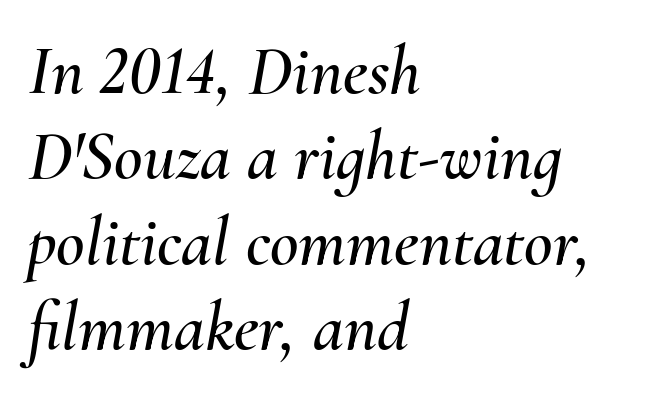
{"italic": "yes", "lean": "right", "slant_degrees": 10, "width": "normal", "stroke_contrast": "medium", "x_height": "small", "monospaced": "no", "underline": "no", "align": "left", "line_spacing_ratio": 1.22, "letter_spacing": "normal", "letter_spacing_em": 0.0, "glyph_px": 70}
